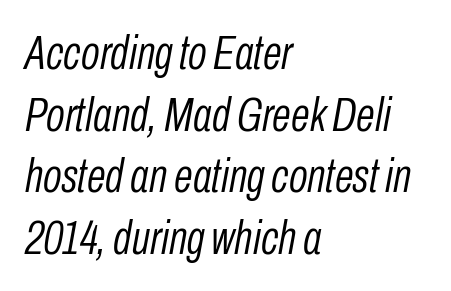
The characters are drawn with everyday or finer stroke widths. Posture: slanted. Varying glyph widths throughout — classic text-font behaviour. Has an underline been added? It has not. Which margin do the lines hug? The left one — the right edge is uneven. Look at the tracking — it's just the regular setting, nothing added.
